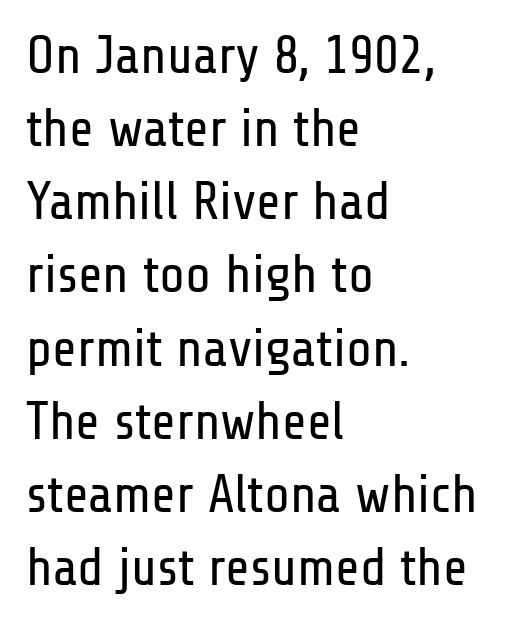
{"serif": "no", "italic": "no", "bold": "no", "weight": "regular", "width": "condensed", "stroke_contrast": "low", "x_height": "medium", "monospaced": "no", "underline": "no", "align": "left", "line_spacing": "normal", "line_spacing_ratio": 1.38, "letter_spacing": "normal", "letter_spacing_em": 0.0, "glyph_px": 53}
